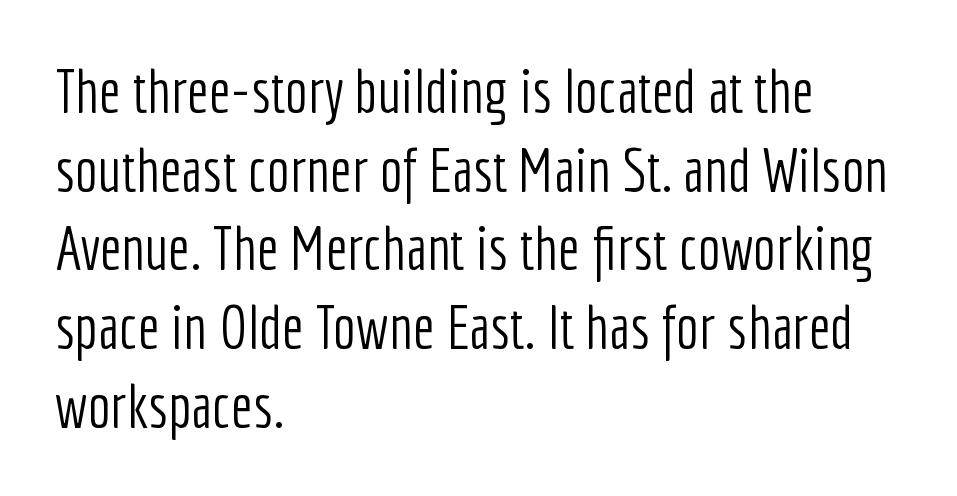
The image shows 61 px light, condensed sans-serif type, upright; set left-aligned, normal line spacing (1.29x), normal letter spacing, not underlined; low stroke contrast and a medium x-height.
